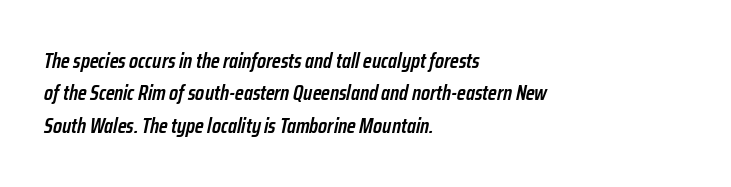
Q: Is the text bold? A: Semi-bold.
Q: Is the text italic (slanted)? A: Yes, it leans right by about 12 degrees.
Q: Is the text underlined? A: No.
Q: How is the paragraph aligned? A: Left-aligned.
Q: Is the spacing between letters normal or unusually wide? A: Normal.
Q: Is the spacing between lines tight, normal or loose? A: Normal.
